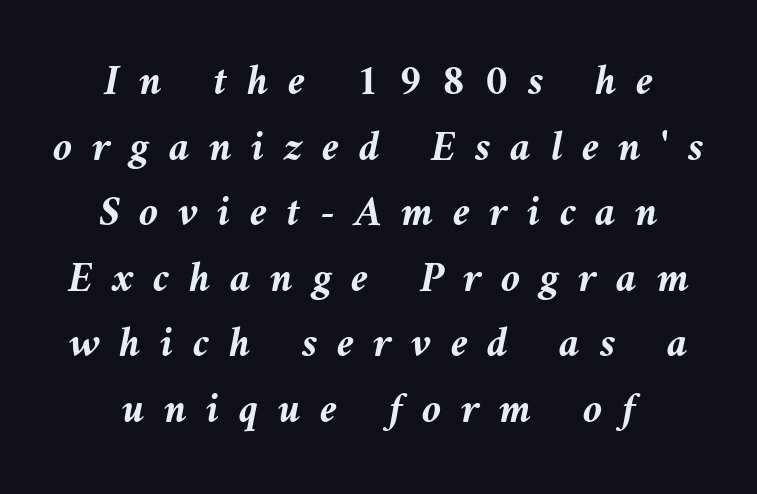
Weight: bold. The setting favours the middle, as headings and verse often do. Does extra space separate the letters? Yes, quite a lot of it. Quick note: interline space is typical. Nobody drew a line under any word here.
